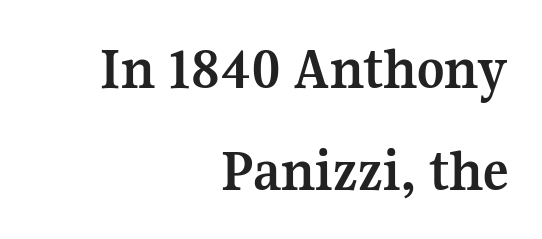
{"serif": "yes", "italic": "no", "bold": "yes", "weight": "semibold", "width": "normal", "stroke_contrast": "medium", "x_height": "medium", "monospaced": "no", "underline": "no", "align": "right", "line_spacing": "normal", "line_spacing_ratio": 1.7, "letter_spacing": "normal", "letter_spacing_em": 0.0, "glyph_px": 60}
